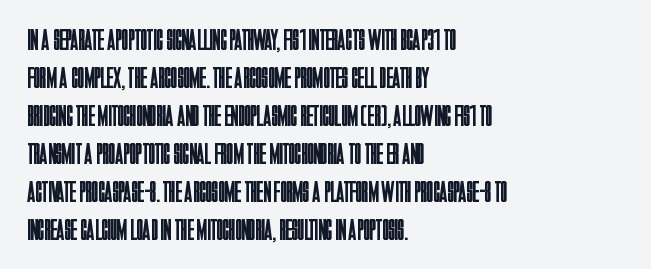
The image shows 30 px regular-weight, condensed sans-serif type, upright; set left-aligned, normal line spacing (1.27x), normal letter spacing, not underlined; low stroke contrast and a large x-height.
